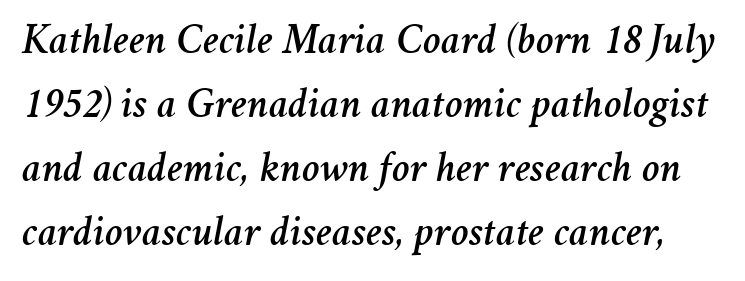
Q: Is the text italic (slanted)? A: Yes, it leans right by about 11 degrees.
Q: Is the text underlined? A: No.
Q: Is the spacing between letters normal or unusually wide? A: Normal.
Q: Is the spacing between lines tight, normal or loose? A: Normal.
Q: Width (condensed, normal, or wide)? A: Normal.
Q: Stroke contrast? A: Medium.
Q: x-height? A: Medium.
Q: Monospaced? A: No.
